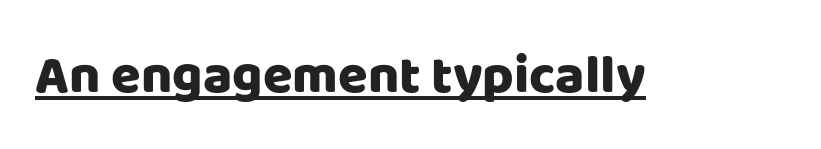
Notice how a bar underscores the lettering throughout. Each glyph is drawn with heavy, bold strokes. Classification — sans serif. The passage shown is typed in a proportional face where columns would drift. Between one letter and the next there's only the usual sliver of space.
